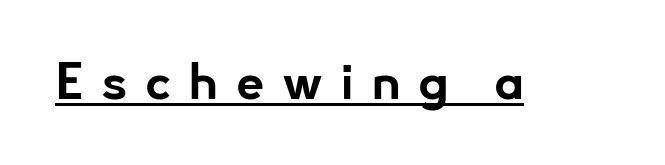
{"serif": "no", "italic": "no", "bold": "yes", "weight": "bold", "width": "normal", "stroke_contrast": "low", "x_height": "small", "monospaced": "no", "underline": "yes", "letter_spacing": "wide", "letter_spacing_em": 0.35, "glyph_px": 50}
